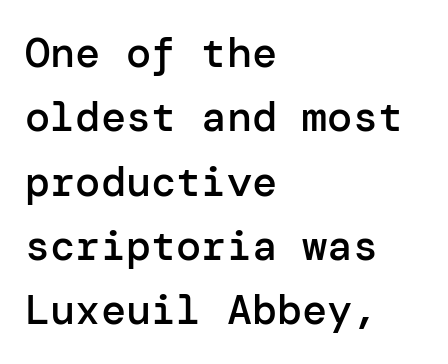
{"serif": "no", "italic": "no", "bold": "semi", "weight": "semibold", "width": "normal", "stroke_contrast": "low", "x_height": "medium", "underline": "no", "align": "left", "line_spacing": "normal", "line_spacing_ratio": 1.53, "letter_spacing": "normal", "letter_spacing_em": 0.0, "glyph_px": 42}
